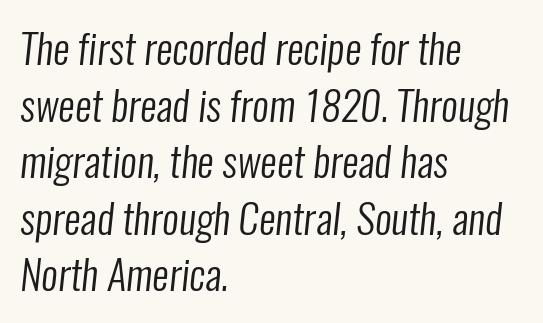
The passage shown is typed in a proportional face where columns would drift. Stems here are at most as thick as an everyday book face. This block has exactly the height ordinary leading produces. The text block is weighted toward the left margin, trailing off unevenly rightward. Is this a sans? Yes — the strokes have no serifs.
